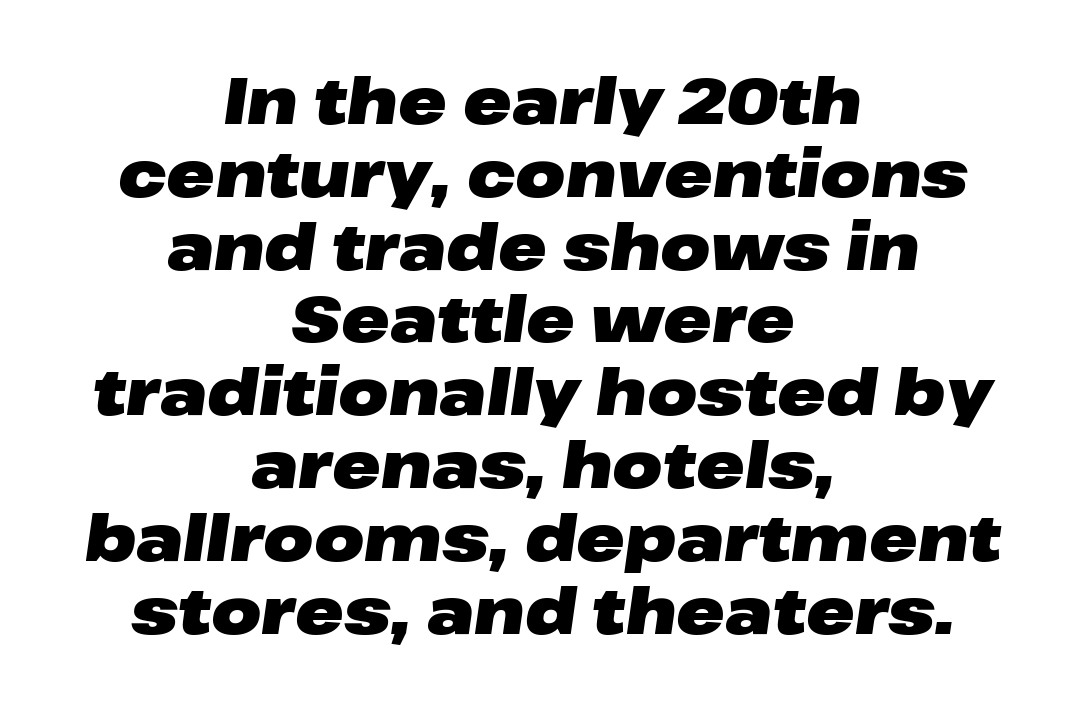
Q: Is the text bold? A: Yes.
Q: Is the text italic (slanted)? A: Yes, it leans right by about 8 degrees.
Q: Is the text underlined? A: No.
Q: How is the paragraph aligned? A: Centered.
Q: Is the spacing between letters normal or unusually wide? A: Normal.
Q: Is the spacing between lines tight, normal or loose? A: Tight.
Q: Width (condensed, normal, or wide)? A: Wide.
Q: Stroke contrast? A: Low.
Q: x-height? A: Medium.
Q: Monospaced? A: No.
